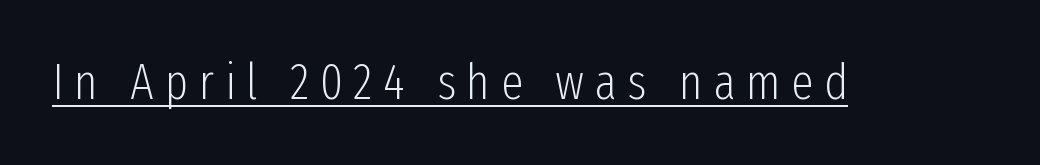
{"serif": "no", "italic": "no", "bold": "no", "weight": "light", "width": "condensed", "stroke_contrast": "low", "x_height": "medium", "monospaced": "no", "underline": "yes", "letter_spacing": "wide", "letter_spacing_em": 0.21, "glyph_px": 50}
